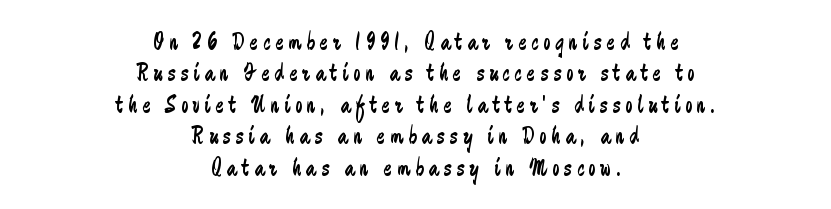
{"bold": "no", "underline": "no", "align": "center", "line_spacing": "normal", "line_spacing_ratio": 1.26, "letter_spacing": "wide", "letter_spacing_em": 0.2, "glyph_px": 25}
